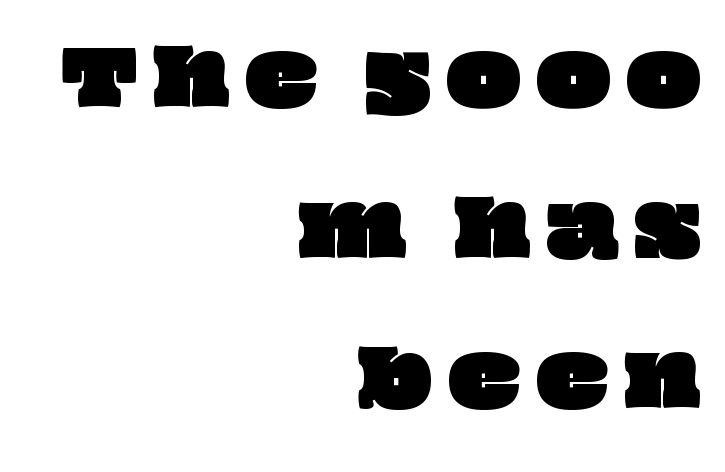
The image shows 75 px wide type; set right-aligned, loose line spacing (2.01x), unusually wide letter spacing (+0.21 em), not underlined; low stroke contrast and a large x-height.
